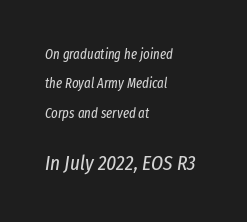
Spacing between characters is what you'd get straight out of the box. Caption: multi-line text, flush left, ragged right. No letter is thick-stroked: the sample isn't bold. Interline gaps are noticeably wide in this sample. Larger block? The one below; the one above is distinctly smaller.
